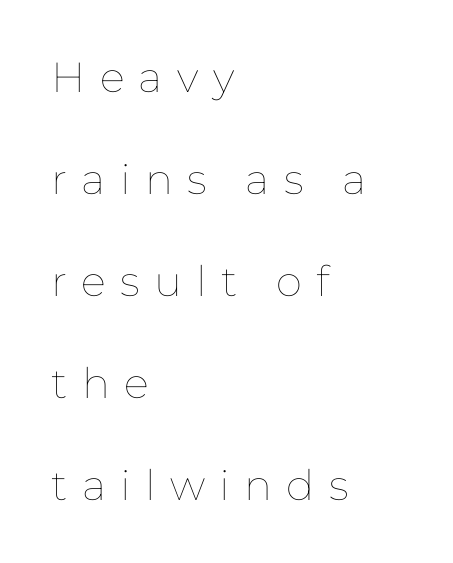
{"italic": "no", "bold": "no", "weight": "thin", "width": "normal", "stroke_contrast": "low", "x_height": "medium", "monospaced": "no", "underline": "no", "align": "left", "line_spacing": "loose", "line_spacing_ratio": 2.43, "letter_spacing": "wide", "letter_spacing_em": 0.34, "glyph_px": 42}
